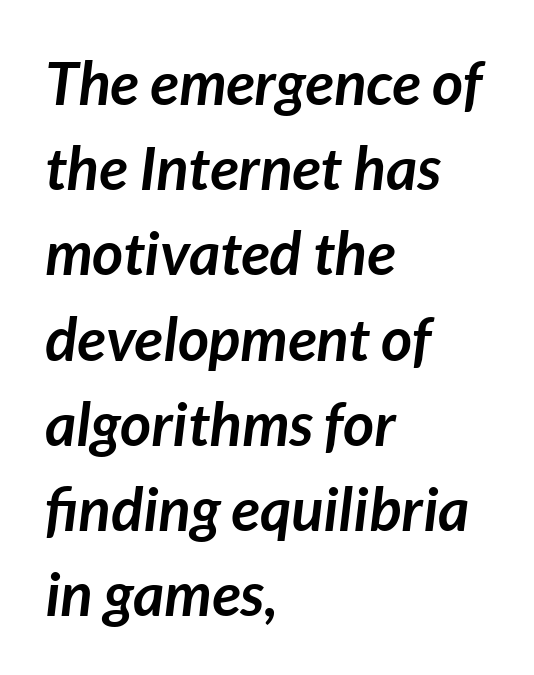
The tracking reads as untouched default to a designer's eye. Notice how the passage keeps a crisp vertical edge on the left only. One glance says typical: line gaps are just what's usual. Looks like regular typesetting: each glyph gets only the width it needs. Summary of weight: heavy, a full bold.
